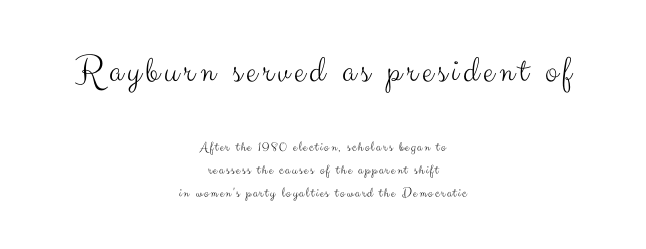
{"serif": "no", "bold": "no", "weight": "light", "width": "normal", "stroke_contrast": "medium", "x_height": "small", "monospaced": "no", "underline": "no", "align": "center", "line_spacing": "normal", "line_spacing_ratio": 1.63, "larger_block": "first", "size_ratio": 2.71, "glyph_px": 38}
